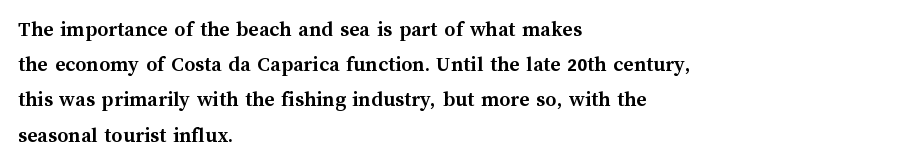
{"italic": "no", "bold": "yes", "underline": "no", "align": "left", "line_spacing": "normal", "line_spacing_ratio": 1.6, "letter_spacing": "normal", "letter_spacing_em": 0.0, "glyph_px": 22}
